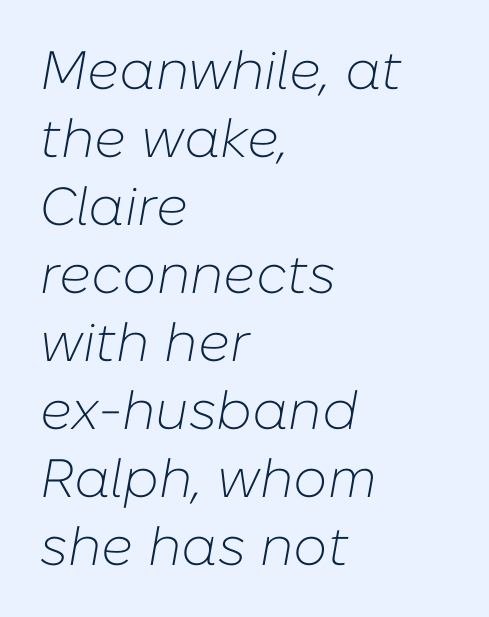
Each line starts at the same left margin while the right side varies. Plain, unruled lines of type. You could call the tracking neutral — neither tight nor loose. The passage shown is not bold in any degree. Is this a fixed-width face? No — the glyphs have proportional, varying widths.
